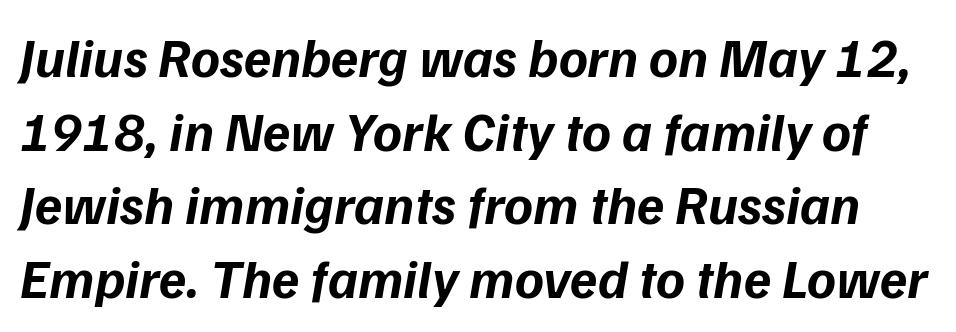
Chunky letters — that's bold for sure. A typesetter would mark this as italic. If you measured baseline to baseline, you'd find a middling distance. Character widths vary here, with narrow letters taking less room than wide ones. Type without underlining. Glyph-to-glyph distance matches everyday printed text.
